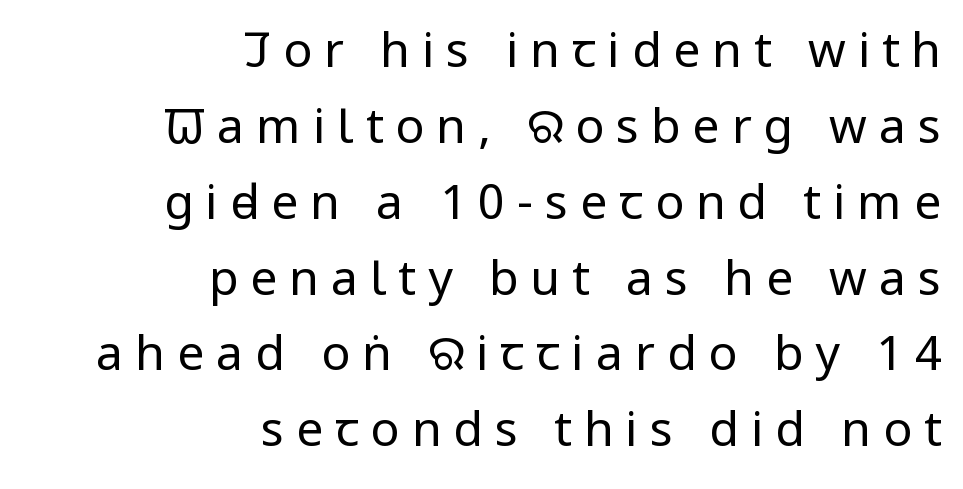
{"serif": "no", "italic": "no", "bold": "no", "weight": "regular", "width": "condensed", "stroke_contrast": "low", "x_height": "large", "monospaced": "no", "underline": "no", "align": "right", "line_spacing": "normal", "line_spacing_ratio": 1.58, "letter_spacing": "wide", "letter_spacing_em": 0.25, "glyph_px": 48}
